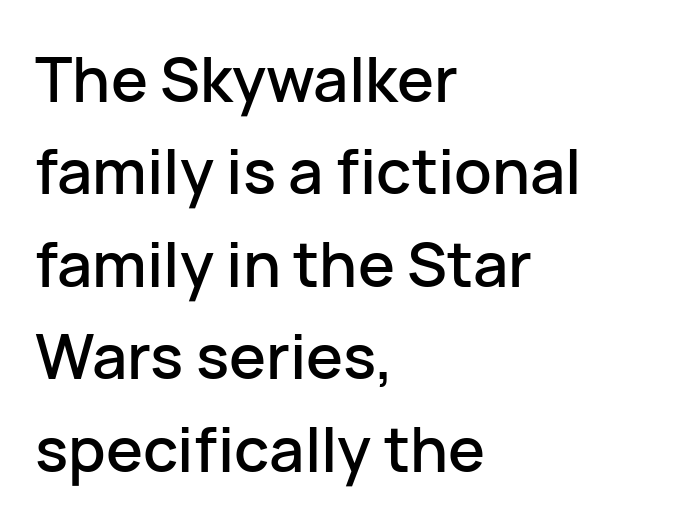
{"serif": "no", "italic": "no", "width": "normal", "stroke_contrast": "low", "x_height": "medium", "monospaced": "no", "underline": "no", "align": "left", "line_spacing": "normal", "line_spacing_ratio": 1.49, "letter_spacing": "normal", "letter_spacing_em": 0.0, "glyph_px": 62}
